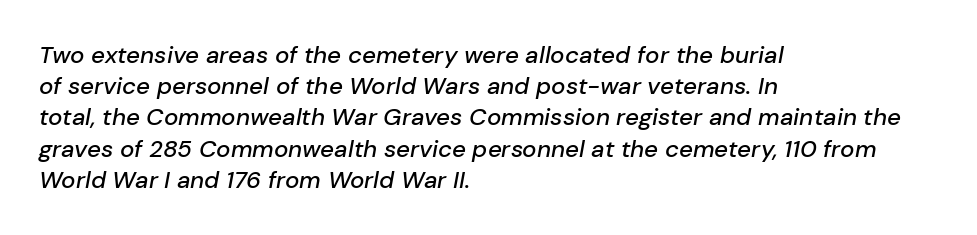
The image shows 24 px text type, italic (leaning right); set left-aligned, normal line spacing (1.3x), normal letter spacing, not underlined.
